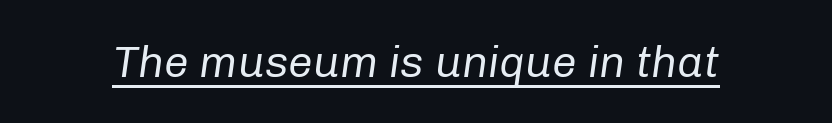
Counters stay open thanks to moderate or lighter strokes. Proportional: the letters do not fall into vertical columns. The words here are underlined. Between one letter and the next there's only the usual sliver of space. Tall strokes in this sample are angled rather than plumb.
